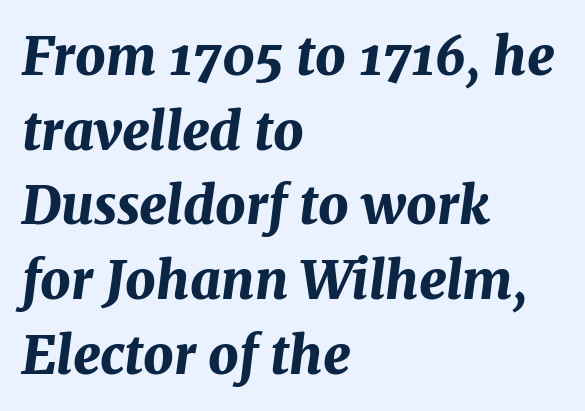
The image shows 53 px bold type, italic (leaning right); set left-aligned, normal line spacing (1.41x), normal letter spacing, not underlined; medium stroke contrast and a medium x-height.
